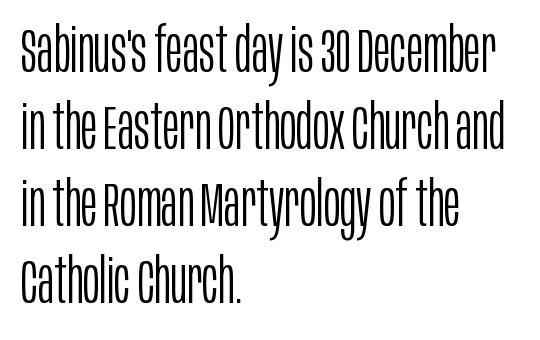
The image shows 63 px light, condensed sans-serif type, upright; set left-aligned, line spacing 1.22x, normal letter spacing, not underlined; low stroke contrast and a large x-height.
